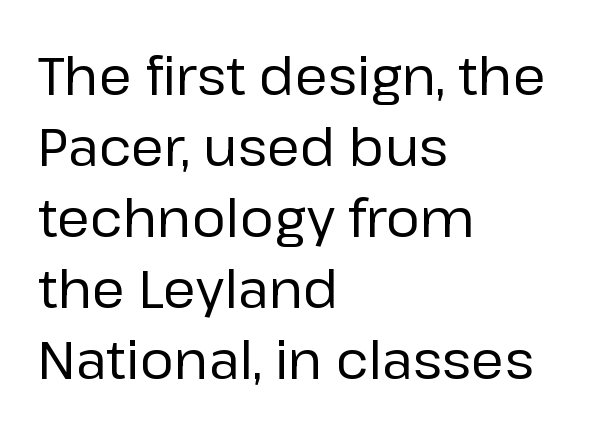
{"serif": "no", "italic": "no", "bold": "no", "weight": "regular", "width": "normal", "stroke_contrast": "low", "x_height": "medium", "monospaced": "no", "underline": "no", "align": "left", "line_spacing": "normal", "line_spacing_ratio": 1.34, "letter_spacing": "normal", "letter_spacing_em": 0.0, "glyph_px": 53}
